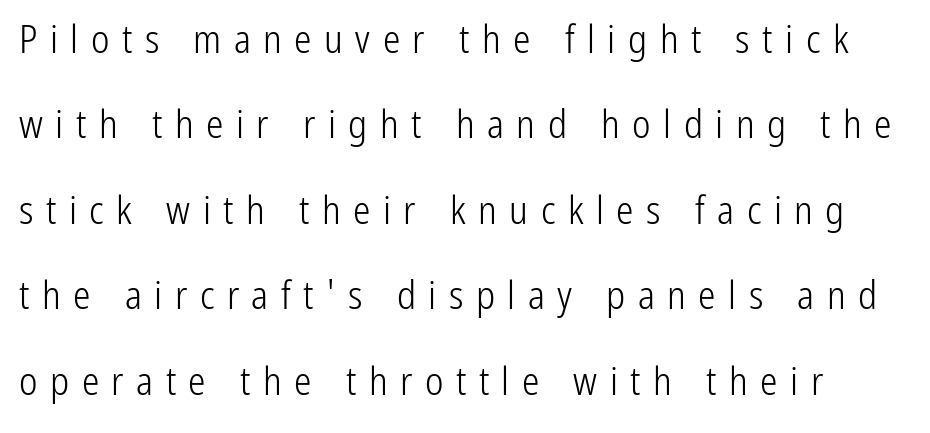
The image shows 39 px light, condensed sans-serif type, upright; set loose line spacing (2.19x), unusually wide letter spacing (+0.32 em), not underlined; low stroke contrast and a medium x-height.
